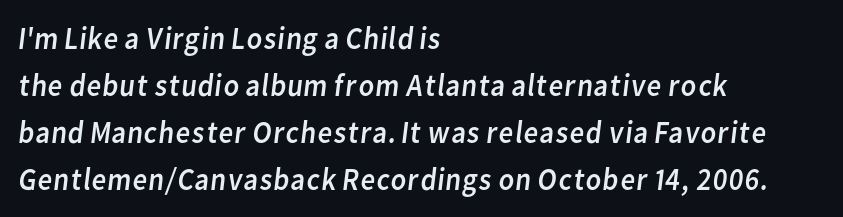
The image shows 32 px regular-weight sans-serif type; set left-aligned, normal line spacing (1.47x), normal letter spacing, not underlined; low stroke contrast and a medium x-height.
